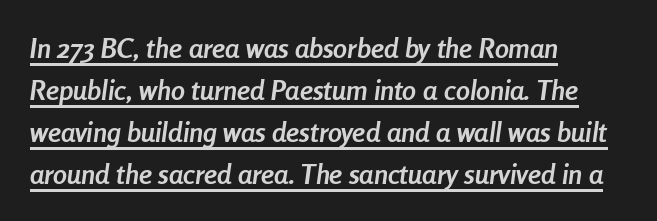
{"italic": "yes", "lean": "right", "slant_degrees": 8, "bold": "yes", "weight": "semibold", "width": "condensed", "stroke_contrast": "low", "x_height": "medium", "monospaced": "no", "underline": "yes", "align": "left", "line_spacing": "normal", "line_spacing_ratio": 1.5, "letter_spacing": "normal", "letter_spacing_em": 0.0, "glyph_px": 28}
